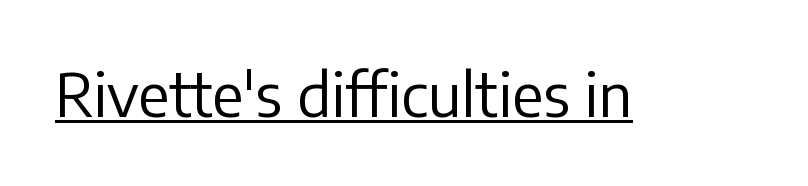
{"serif": "no", "italic": "no", "bold": "no", "weight": "regular", "width": "normal", "stroke_contrast": "low", "x_height": "medium", "monospaced": "no", "underline": "yes", "letter_spacing": "normal", "letter_spacing_em": 0.0, "glyph_px": 60}
